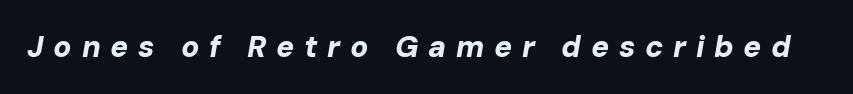
Check under the words: just untouched page. The tracking reads as deliberately expanded to a designer's eye. Does the weight exceed regular? Yes, all the way to bold. You could not count columns in this text — the font is proportionally spaced. Looking at the ascenders, they clearly lean.
